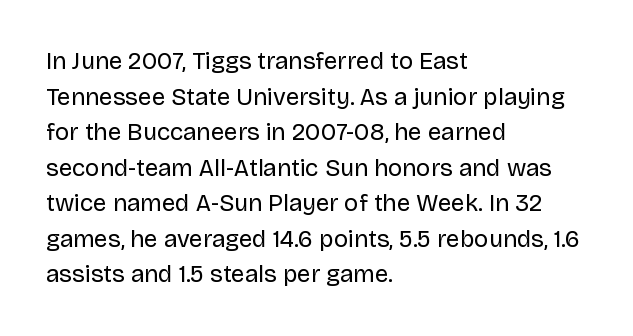
No italicization has been applied; the sample stays upright. Each line starts at the same left margin while the right side varies. Weight: regular or lighter. Compared with typical paragraphs, the rows here are spaced about the same. No extra tracking has been applied to these lines. Any mark beneath the type? The region is blank.
